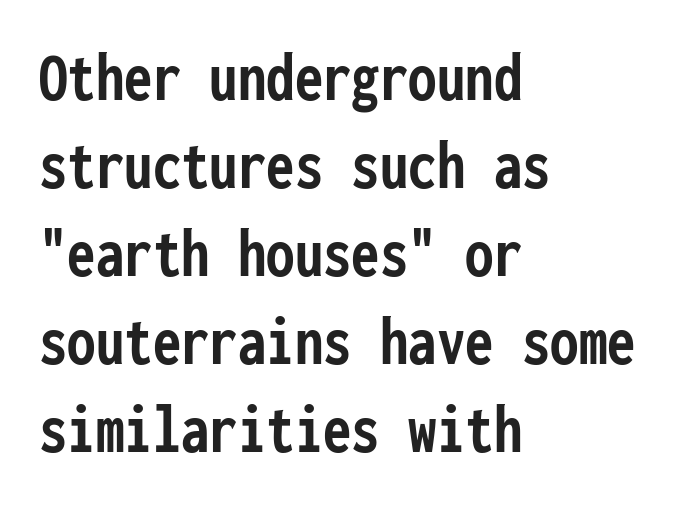
The image shows 71 px semibold, condensed sans-serif type, upright, monospaced; set left-aligned, line spacing 1.24x, normal letter spacing, not underlined; low stroke contrast and a medium x-height.
